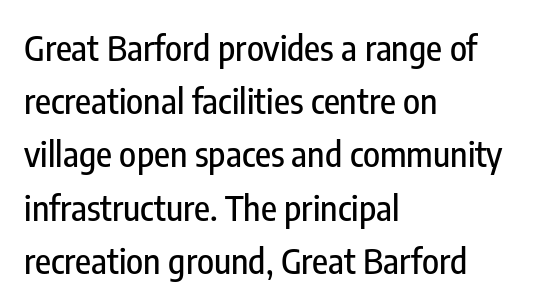
Q: Is the text italic (slanted)? A: No, it is upright.
Q: Is the typeface a serif or a sans-serif typeface? A: Sans-serif.
Q: Is the text underlined? A: No.
Q: How is the paragraph aligned? A: Left-aligned.
Q: Is the spacing between letters normal or unusually wide? A: Normal.
Q: Is the spacing between lines tight, normal or loose? A: Normal.
Q: Width (condensed, normal, or wide)? A: Condensed.
Q: Stroke contrast? A: Low.
Q: x-height? A: Medium.
Q: Monospaced? A: No.
